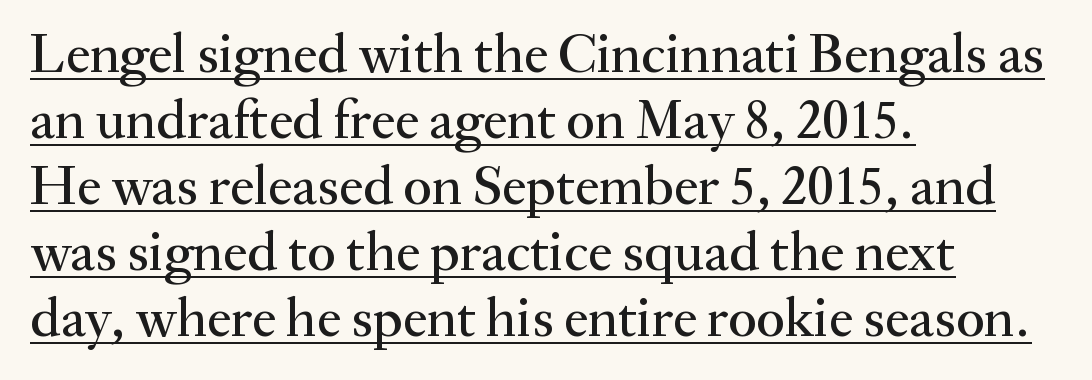
Q: Is the text italic (slanted)? A: No, it is upright.
Q: Is the typeface a serif or a sans-serif typeface? A: Serif.
Q: Is the text underlined? A: Yes.
Q: How is the paragraph aligned? A: Left-aligned.
Q: Is the spacing between letters normal or unusually wide? A: Normal.
Q: Width (condensed, normal, or wide)? A: Normal.
Q: Stroke contrast? A: Medium.
Q: x-height? A: Small.
Q: Monospaced? A: No.
